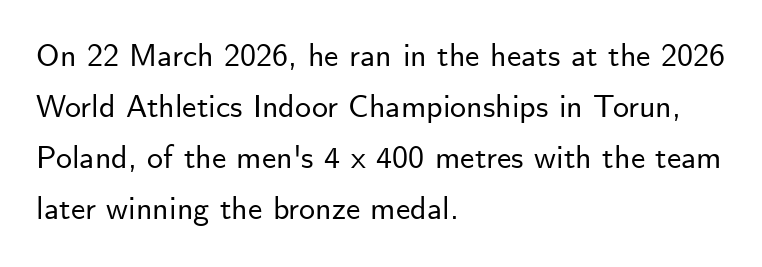
The image shows 32 px sans-serif type, upright; set left-aligned, normal line spacing (1.59x), normal letter spacing, not underlined; low stroke contrast and a small x-height.
